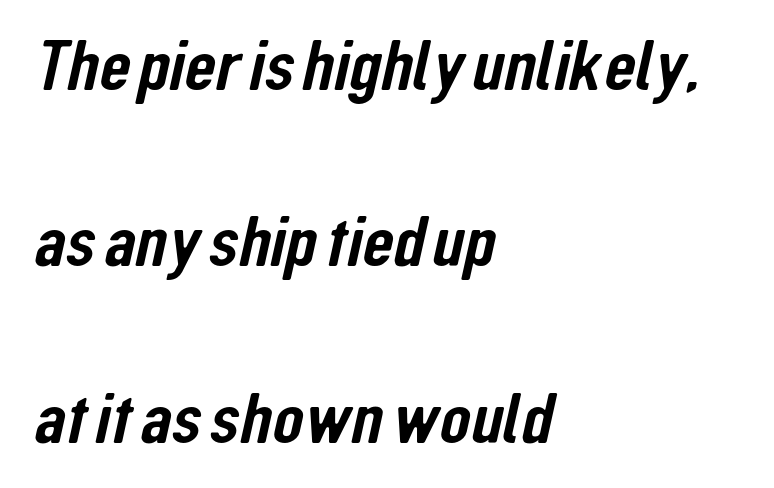
The image shows 72 px condensed sans-serif type; set left-aligned, loose line spacing (2.45x), normal letter spacing, not underlined; low stroke contrast and a medium x-height.
